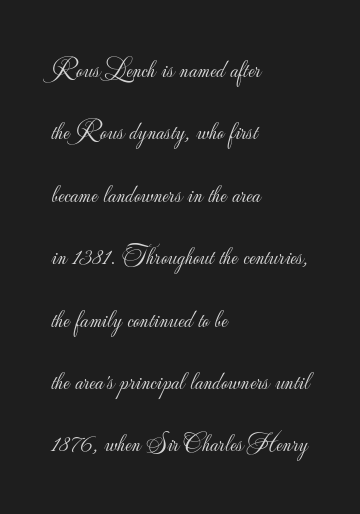
{"bold": "no", "underline": "no", "align": "left", "line_spacing": "loose", "line_spacing_ratio": 2.4, "letter_spacing": "normal", "letter_spacing_em": 0.0, "glyph_px": 26}
